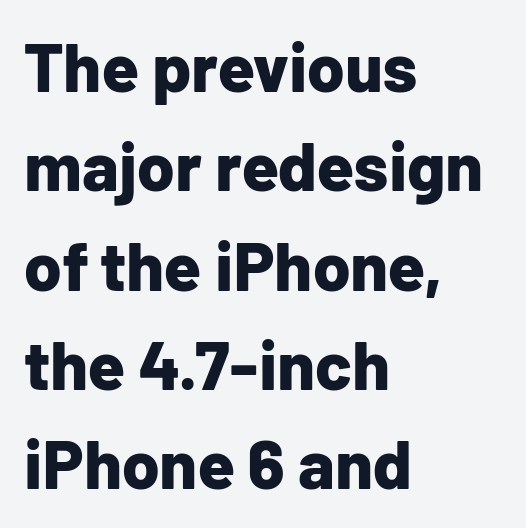
Q: Is the text bold? A: Yes.
Q: Is the text italic (slanted)? A: No, it is upright.
Q: Is the typeface a serif or a sans-serif typeface? A: Sans-serif.
Q: Is the text underlined? A: No.
Q: How is the paragraph aligned? A: Left-aligned.
Q: Is the spacing between letters normal or unusually wide? A: Normal.
Q: Is the spacing between lines tight, normal or loose? A: Normal.
Q: Width (condensed, normal, or wide)? A: Normal.
Q: Stroke contrast? A: Low.
Q: x-height? A: Medium.
Q: Monospaced? A: No.
